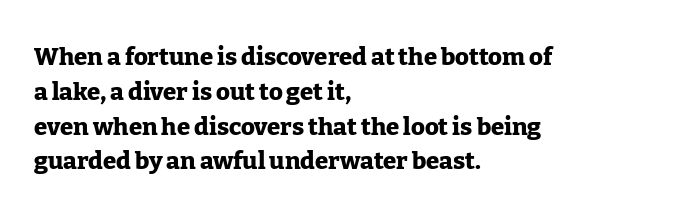
The image shows 24 px bold type, upright; set left-aligned, normal line spacing (1.45x), normal letter spacing, not underlined.
